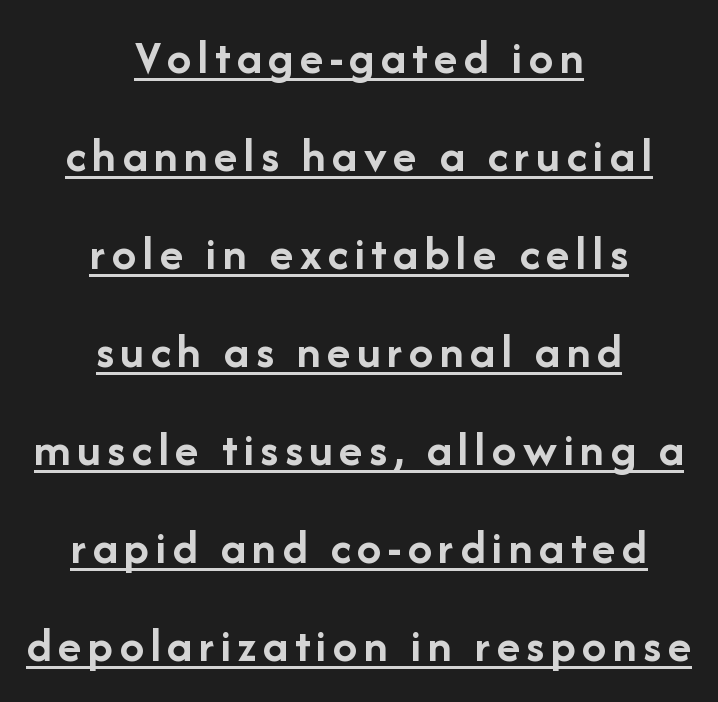
{"serif": "no", "italic": "no", "bold": "yes", "weight": "semibold", "width": "normal", "stroke_contrast": "low", "x_height": "medium", "monospaced": "no", "underline": "yes", "align": "center", "line_spacing": "loose", "line_spacing_ratio": 2.0, "glyph_px": 49}
